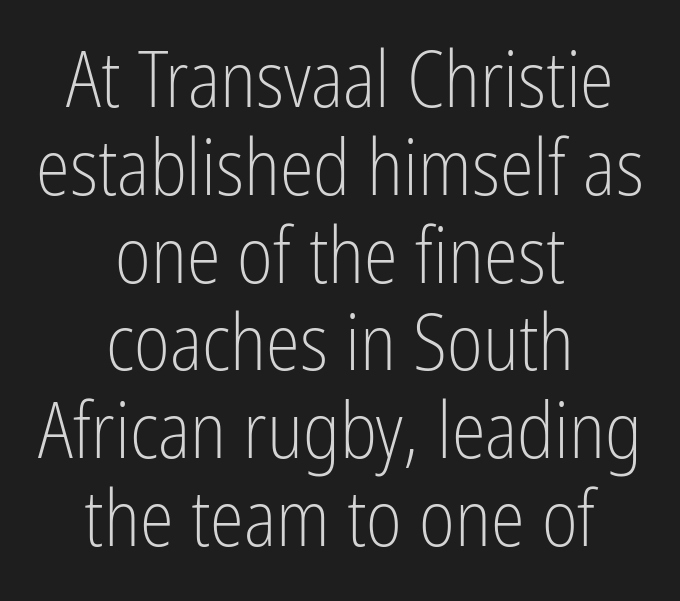
Is the block centered? Yes — each line is placed symmetrically about the middle. Classification — sans serif. Letters have the restrained weight of plain body copy at most. Honestly, the letter spacing is just normal — you wouldn't notice it. The rendering uses a small line-height, squeezing the rows.
